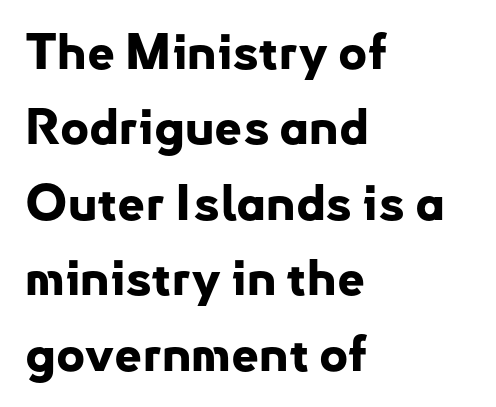
The image shows 49 px bold sans-serif type, upright; set left-aligned, normal line spacing (1.54x), normal letter spacing, not underlined; low stroke contrast and a small x-height.
